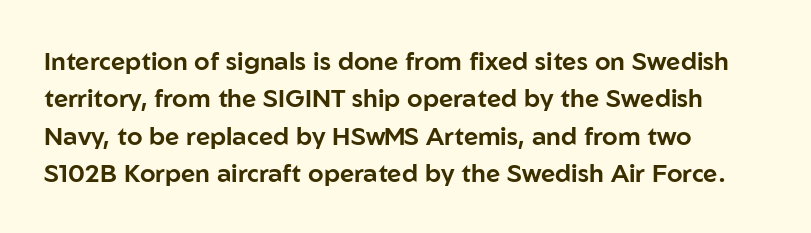
{"italic": "no", "underline": "no", "align": "left", "line_spacing": "normal", "line_spacing_ratio": 1.5, "letter_spacing": "normal", "letter_spacing_em": 0.0, "glyph_px": 25}
